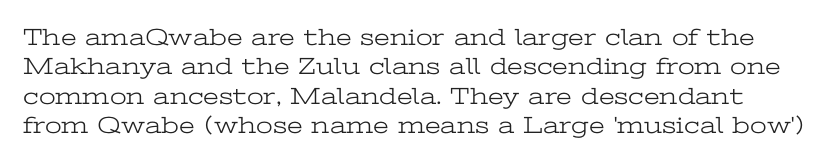
{"italic": "no", "bold": "no", "underline": "no", "line_spacing_ratio": 1.22, "letter_spacing": "normal", "letter_spacing_em": 0.0, "glyph_px": 24}
